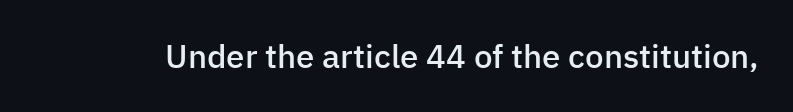
Q: Is the text bold? A: Semi-bold.
Q: Is the text italic (slanted)? A: No, it is upright.
Q: Is the typeface a serif or a sans-serif typeface? A: Sans-serif.
Q: Is the text underlined? A: No.
Q: Is the spacing between letters normal or unusually wide? A: Normal.
Q: Width (condensed, normal, or wide)? A: Normal.
Q: Stroke contrast? A: Low.
Q: x-height? A: Medium.
Q: Monospaced? A: No.
